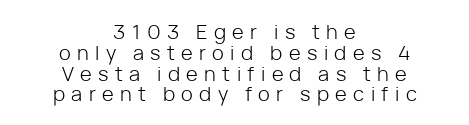
{"italic": "no", "bold": "no", "underline": "no", "align": "center", "line_spacing": "tight", "line_spacing_ratio": 1.04, "letter_spacing": "wide", "letter_spacing_em": 0.32, "glyph_px": 20}
